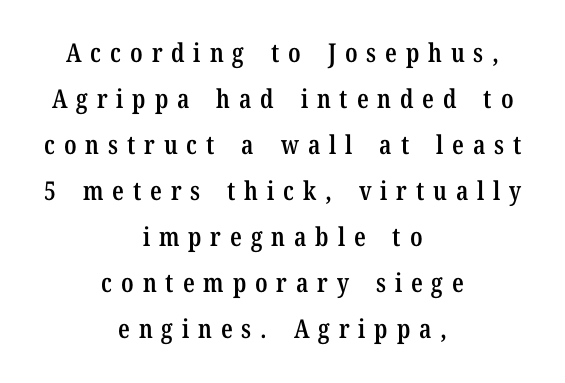
The passage shown is not underscored anywhere. Loose tracking; the words dissolve into strings of separated letters. Semibold letterforms, between regular and bold. Do the letters lean? They stand straight. Is the block centered? Yes — each line is placed symmetrically about the middle.
